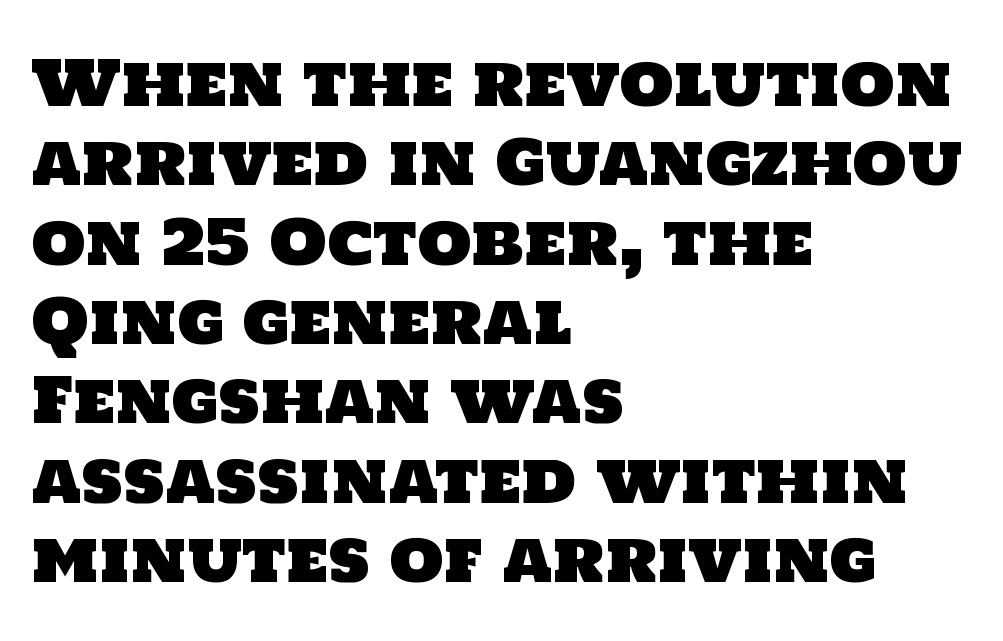
Q: Is the typeface a serif or a sans-serif typeface? A: Sans-serif.
Q: Is the text underlined? A: No.
Q: How is the paragraph aligned? A: Left-aligned.
Q: Is the spacing between letters normal or unusually wide? A: Normal.
Q: Is the spacing between lines tight, normal or loose? A: Normal.
Q: Width (condensed, normal, or wide)? A: Normal.
Q: Stroke contrast? A: Low.
Q: x-height? A: Large.
Q: Monospaced? A: No.
